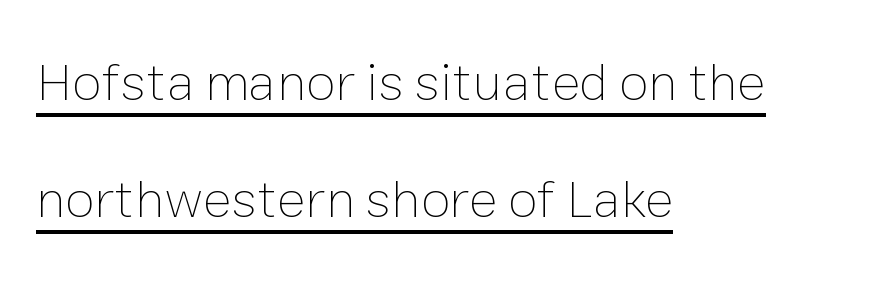
{"italic": "no", "bold": "no", "weight": "thin", "width": "normal", "stroke_contrast": "low", "x_height": "medium", "monospaced": "no", "underline": "yes", "align": "left", "line_spacing": "loose", "line_spacing_ratio": 2.16, "letter_spacing": "normal", "letter_spacing_em": 0.0, "glyph_px": 54}
